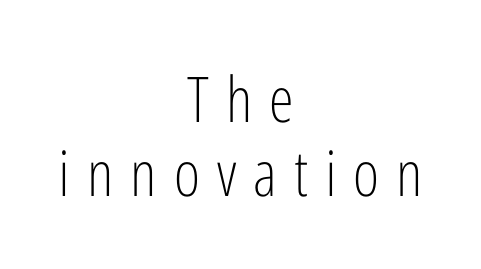
{"serif": "no", "italic": "no", "bold": "no", "weight": "light", "width": "condensed", "stroke_contrast": "low", "x_height": "medium", "monospaced": "no", "underline": "no", "align": "center", "line_spacing_ratio": 1.17, "letter_spacing": "wide", "letter_spacing_em": 0.27, "glyph_px": 63}
